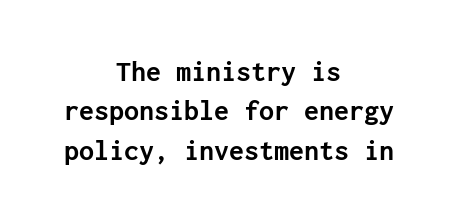
Q: Is the text bold? A: Yes.
Q: Is the text italic (slanted)? A: No, it is upright.
Q: Is the typeface a serif or a sans-serif typeface? A: Sans-serif.
Q: Is the text underlined? A: No.
Q: How is the paragraph aligned? A: Centered.
Q: Is the spacing between letters normal or unusually wide? A: Normal.
Q: Is the spacing between lines tight, normal or loose? A: Normal.
Q: Width (condensed, normal, or wide)? A: Normal.
Q: Stroke contrast? A: Low.
Q: x-height? A: Medium.
